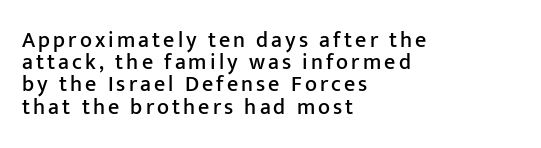
{"italic": "no", "underline": "no", "align": "left", "line_spacing": "tight", "line_spacing_ratio": 1.01, "glyph_px": 22}
